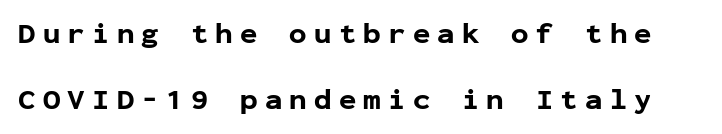
Q: Is the text bold? A: Yes.
Q: Is the text italic (slanted)? A: No, it is upright.
Q: Is the typeface a serif or a sans-serif typeface? A: Sans-serif.
Q: Is the text underlined? A: No.
Q: Is the spacing between letters normal or unusually wide? A: Unusually wide.
Q: Is the spacing between lines tight, normal or loose? A: Loose.
Q: Width (condensed, normal, or wide)? A: Normal.
Q: Stroke contrast? A: Low.
Q: x-height? A: Medium.
Q: Monospaced? A: Yes.
